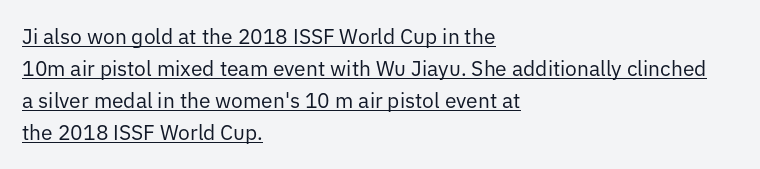
Inter-character spacing is left at the font's built-in metrics. Layout note: lines flush left. Students, observe: this is what conventionally led text looks like. You can tell it's not italic because the verticals are truly vertical.
